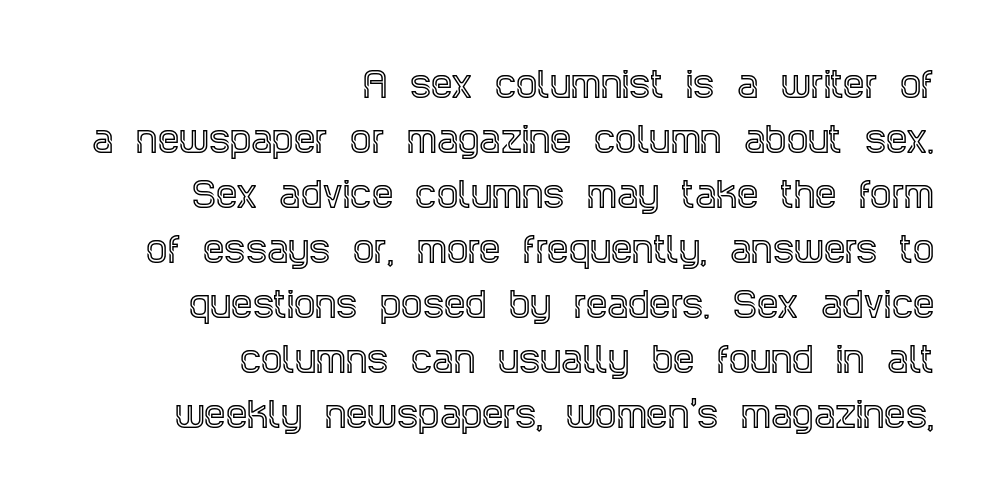
Q: Is the text italic (slanted)? A: No, it is upright.
Q: Is the typeface a serif or a sans-serif typeface? A: Serif.
Q: Is the text underlined? A: No.
Q: How is the paragraph aligned? A: Right-aligned.
Q: Is the spacing between letters normal or unusually wide? A: Normal.
Q: Is the spacing between lines tight, normal or loose? A: Normal.
Q: Width (condensed, normal, or wide)? A: Condensed.
Q: x-height? A: Large.
Q: Monospaced? A: No.
